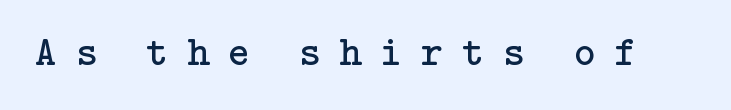
{"serif": "yes", "italic": "no", "bold": "no", "weight": "regular", "width": "normal", "stroke_contrast": "low", "x_height": "medium", "underline": "no", "letter_spacing": "wide", "letter_spacing_em": 0.45, "glyph_px": 42}
